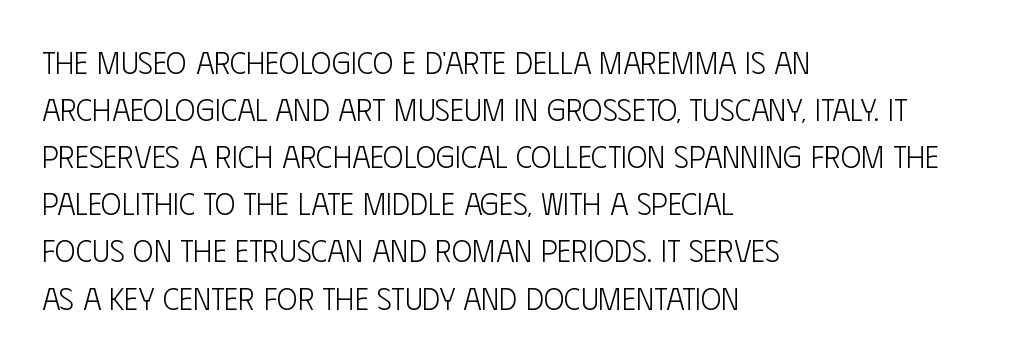
Look at the bottom of the vertical strokes: they stop flat, with no serifs. Descenders are the only things crossing below the line. You could not count columns in this text — the font is proportionally spaced. These lines were composed using upright roman letters. Compared with a centered layout, this one pins lines to the left instead.
